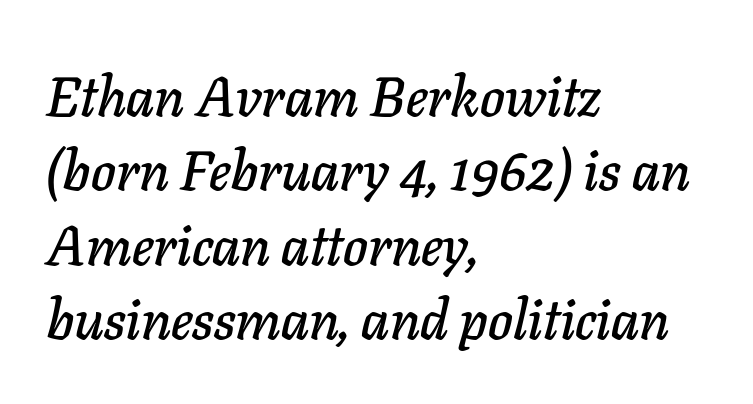
{"italic": "yes", "lean": "right", "slant_degrees": 11, "width": "normal", "stroke_contrast": "low", "x_height": "medium", "monospaced": "no", "underline": "no", "align": "left", "line_spacing": "normal", "line_spacing_ratio": 1.33, "letter_spacing": "normal", "letter_spacing_em": 0.0, "glyph_px": 56}
